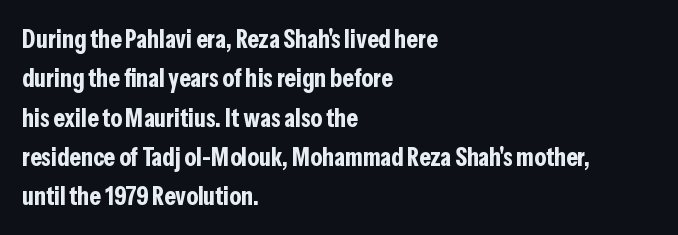
The image shows 26 px bold type, upright; set left-aligned, normal line spacing (1.51x), normal letter spacing, not underlined.
